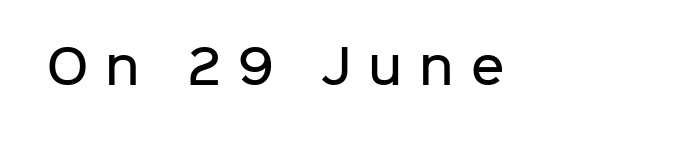
The image shows 46 px semibold sans-serif type, upright; set unusually wide letter spacing (+0.37 em), not underlined; low stroke contrast and a medium x-height.
